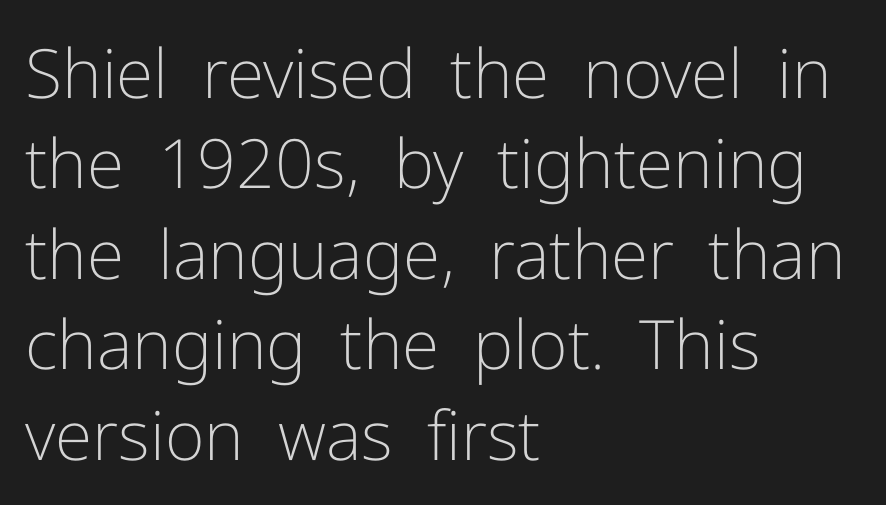
The image shows 68 px light sans-serif type, upright; set left-aligned, normal line spacing (1.33x), normal letter spacing, not underlined; low stroke contrast and a medium x-height.
